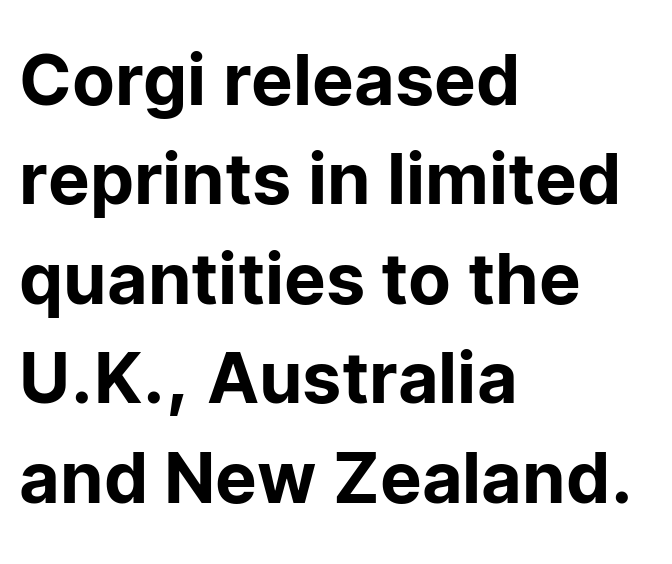
Q: Is the text italic (slanted)? A: No, it is upright.
Q: Is the typeface a serif or a sans-serif typeface? A: Sans-serif.
Q: Is the text underlined? A: No.
Q: How is the paragraph aligned? A: Left-aligned.
Q: Is the spacing between letters normal or unusually wide? A: Normal.
Q: Is the spacing between lines tight, normal or loose? A: Normal.
Q: Width (condensed, normal, or wide)? A: Normal.
Q: Stroke contrast? A: Low.
Q: x-height? A: Medium.
Q: Monospaced? A: No.
